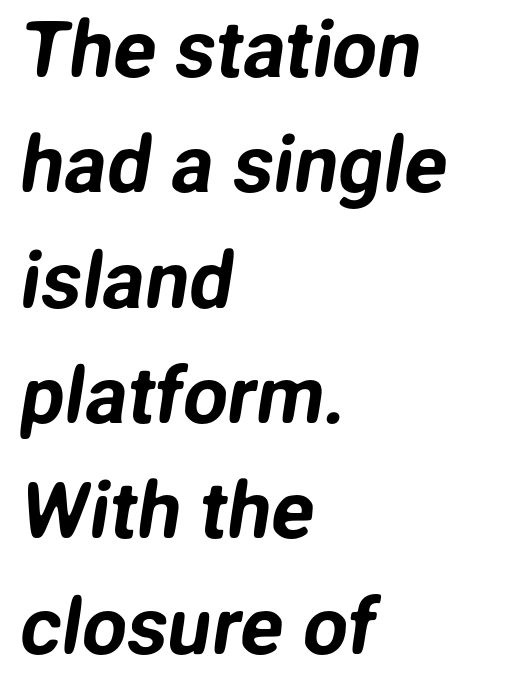
Does the leading feel generous? No, just average. Visually the block forms a straight wall on the left and a jagged coastline on the right. The gap between lines stays unmarked. The rendering uses natural spacing where letterforms have individual widths. The line texture is even and compact thanks to regular tracking. Typographically, this falls in the sans-serif category.
